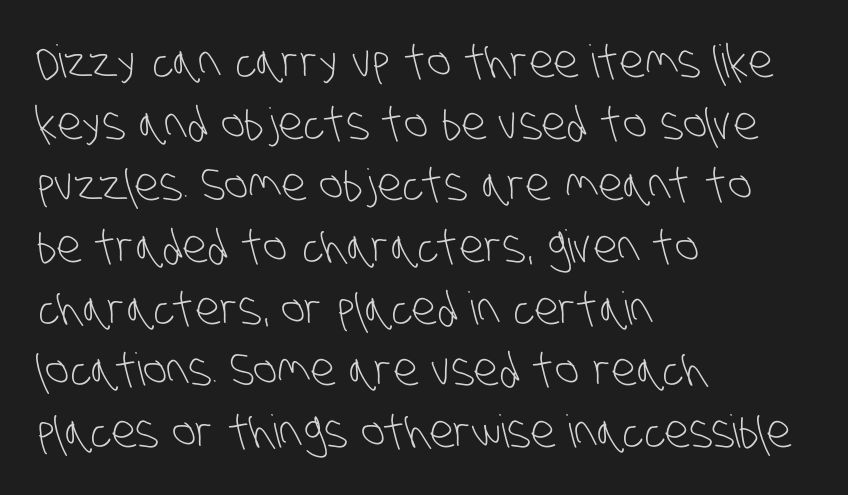
Q: Is the text bold? A: No.
Q: Is the typeface a serif or a sans-serif typeface? A: Sans-serif.
Q: Is the text underlined? A: No.
Q: How is the paragraph aligned? A: Left-aligned.
Q: Is the spacing between letters normal or unusually wide? A: Normal.
Q: Is the spacing between lines tight, normal or loose? A: Normal.
Q: Width (condensed, normal, or wide)? A: Condensed.
Q: Stroke contrast? A: Low.
Q: x-height? A: Large.
Q: Monospaced? A: No.
